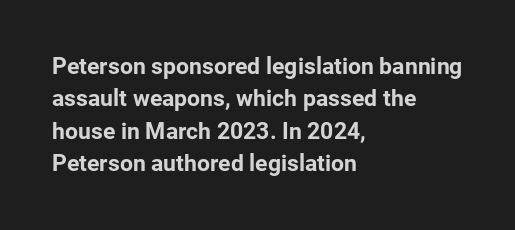
The image shows 23 px bold type, upright; set left-aligned, normal line spacing (1.41x), normal letter spacing, not underlined.
